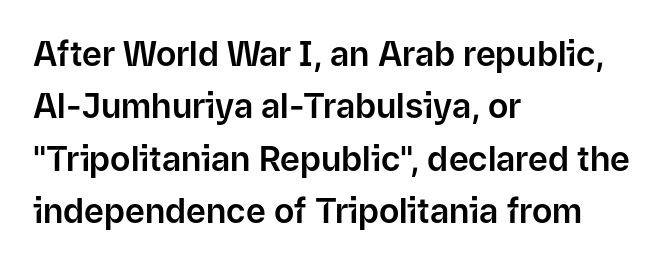
Q: Is the text italic (slanted)? A: No, it is upright.
Q: Is the typeface a serif or a sans-serif typeface? A: Sans-serif.
Q: Is the text underlined? A: No.
Q: How is the paragraph aligned? A: Left-aligned.
Q: Is the spacing between letters normal or unusually wide? A: Normal.
Q: Is the spacing between lines tight, normal or loose? A: Normal.
Q: Width (condensed, normal, or wide)? A: Normal.
Q: Stroke contrast? A: Low.
Q: x-height? A: Medium.
Q: Monospaced? A: No.
